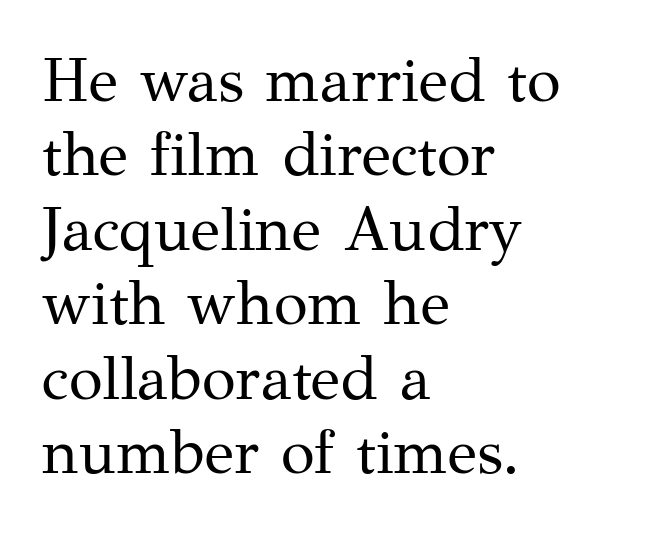
Stroke mass is kept to a normal reading level or below. Little horizontal feet cap the strokes, marking this as serif type. The passage shown has conventional tracking throughout. A roman cut, with each character standing at attention.
